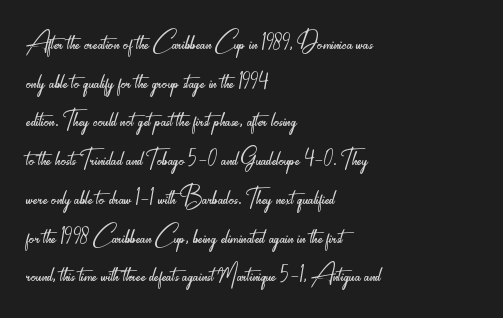
{"serif": "no", "bold": "no", "weight": "light", "width": "condensed", "stroke_contrast": "low", "x_height": "small", "monospaced": "no", "underline": "no", "align": "left", "line_spacing_ratio": 1.21, "letter_spacing": "normal", "letter_spacing_em": 0.0, "glyph_px": 32}
